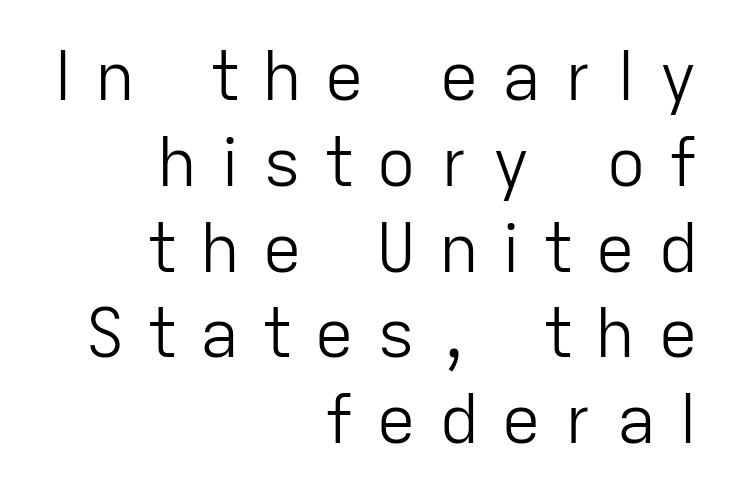
Spacing verdict: proportional, widths tailored to each character. Bare-footed words on every line. In terms of leading, this rendering sits right in the middle. You can tell it's not italic because the verticals are truly vertical. The rendering anchors every line to the right-hand side.
